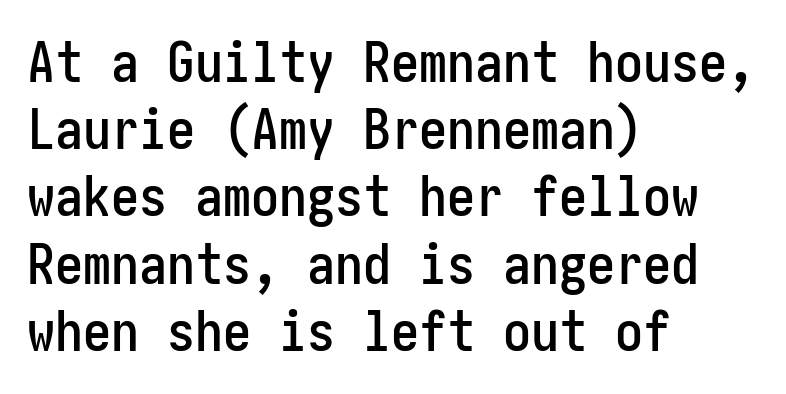
Just letters on the line, the space beneath them empty. Italic? Not at all — the glyphs are vertical. The passage is arranged the way most books set body copy — flush left. This sample uses plain, unmodified letter spacing. Regarding serifs, this sample does without them.
